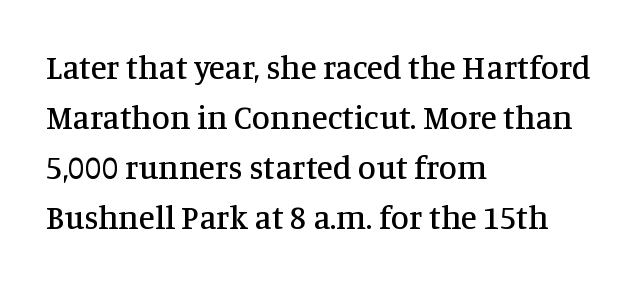
Q: Is the text italic (slanted)? A: No, it is upright.
Q: Is the typeface a serif or a sans-serif typeface? A: Serif.
Q: Is the text underlined? A: No.
Q: How is the paragraph aligned? A: Left-aligned.
Q: Is the spacing between letters normal or unusually wide? A: Normal.
Q: Is the spacing between lines tight, normal or loose? A: Normal.
Q: Width (condensed, normal, or wide)? A: Normal.
Q: Stroke contrast? A: Medium.
Q: x-height? A: Large.
Q: Monospaced? A: No.
